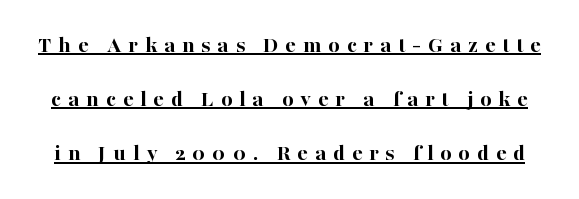
{"italic": "no", "bold": "yes", "underline": "yes", "line_spacing": "loose", "line_spacing_ratio": 2.26, "letter_spacing": "wide", "letter_spacing_em": 0.29, "glyph_px": 24}
